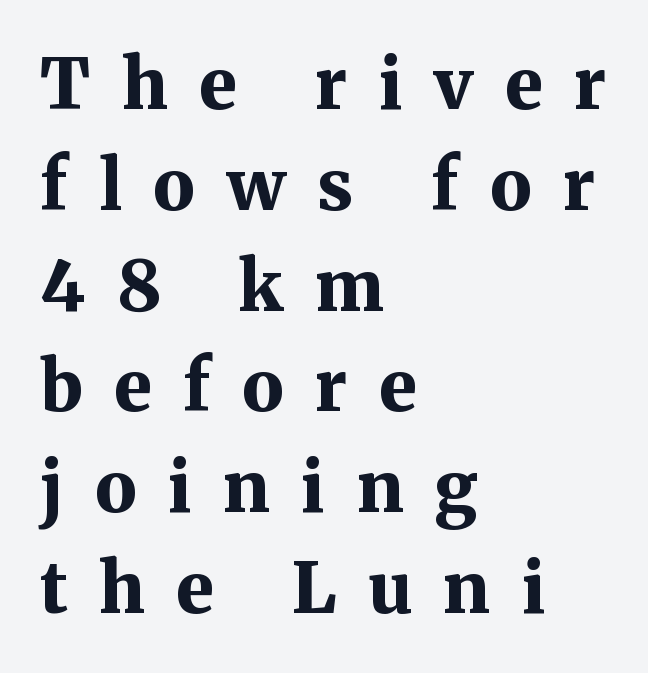
The image shows 70 px bold serif type, upright; set left-aligned, normal line spacing (1.44x), unusually wide letter spacing (+0.45 em), not underlined; medium stroke contrast and a medium x-height.
